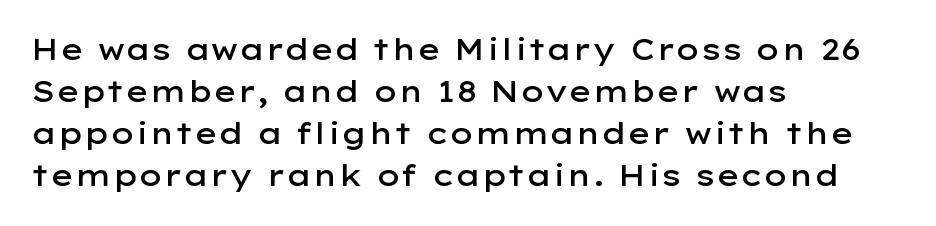
The image shows 29 px semibold, wide sans-serif type, upright; set left-aligned, normal line spacing (1.45x), normal letter spacing, not underlined; low stroke contrast and a medium x-height.
